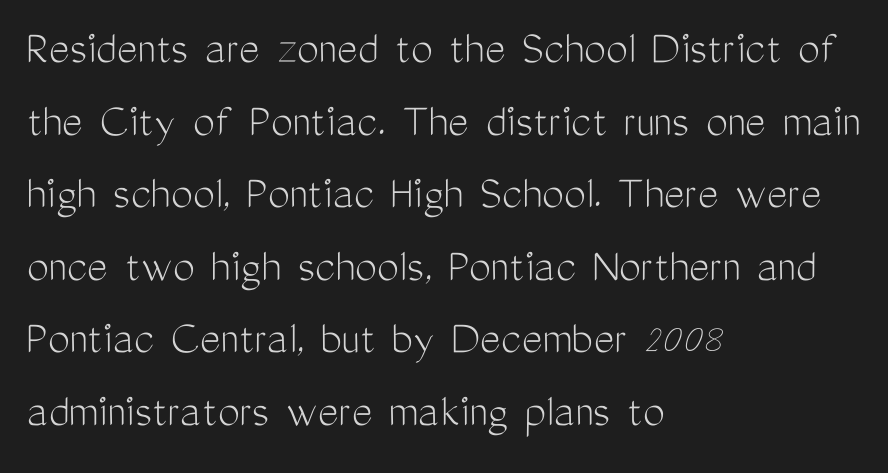
The image shows 49 px light, condensed sans-serif type, upright; set left-aligned, normal line spacing (1.48x), normal letter spacing, not underlined; medium stroke contrast and a medium x-height.
